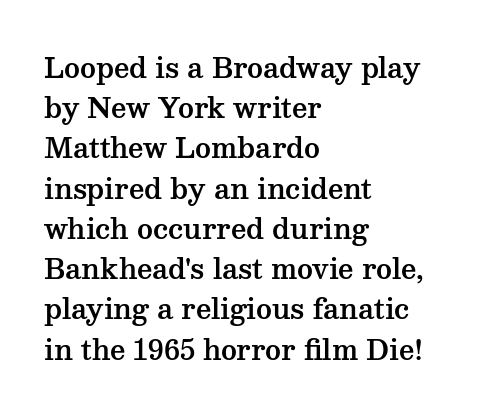
Q: Is the text italic (slanted)? A: No, it is upright.
Q: Is the text underlined? A: No.
Q: How is the paragraph aligned? A: Left-aligned.
Q: Is the spacing between letters normal or unusually wide? A: Normal.
Q: Is the spacing between lines tight, normal or loose? A: Normal.
